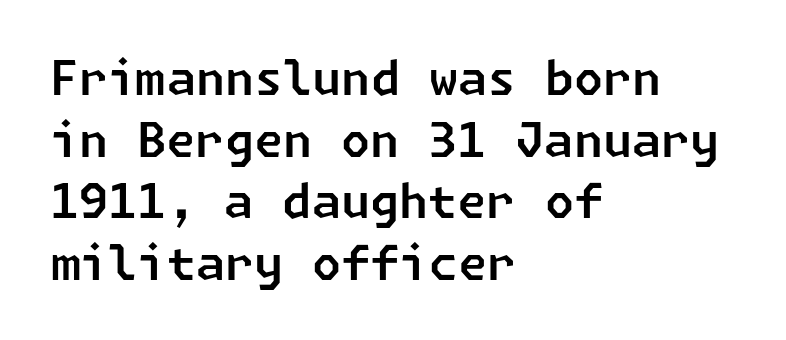
{"serif": "no", "width": "normal", "stroke_contrast": "low", "x_height": "medium", "underline": "no", "align": "left", "line_spacing": "normal", "line_spacing_ratio": 1.31, "letter_spacing": "normal", "letter_spacing_em": 0.0, "glyph_px": 47}
